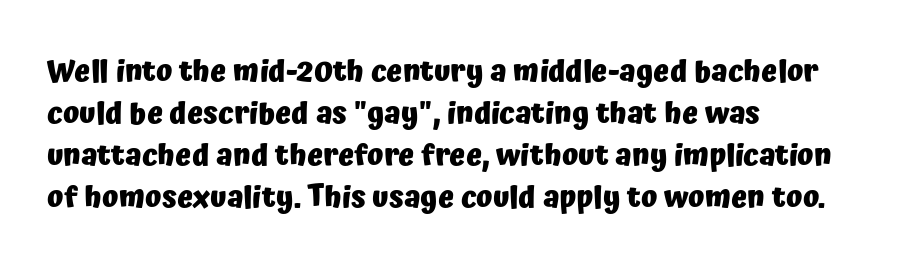
The typesetter chose a ragged-right arrangement here. Set as a true bold cut, around the 700 mark. Characters follow at the spacing the type designer built in. Looks like regular typesetting: each glyph gets only the width it needs. No feet cap the strokes, marking this as sans-serif type.
